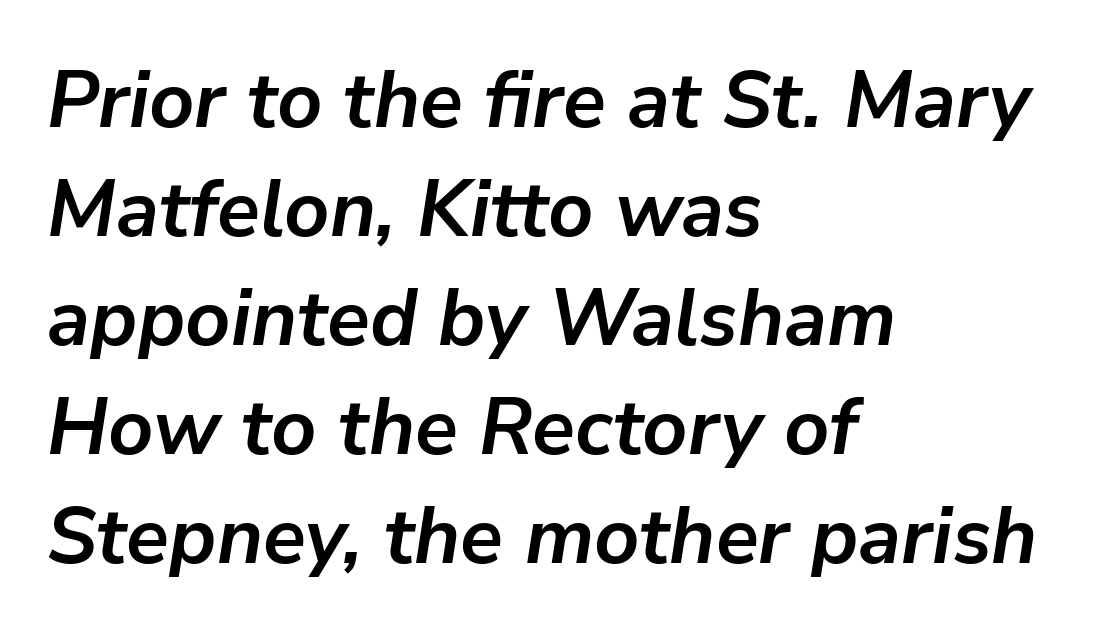
The image shows 79 px semibold type, italic (leaning right); set left-aligned, normal line spacing (1.38x), normal letter spacing, not underlined; low stroke contrast and a medium x-height.
